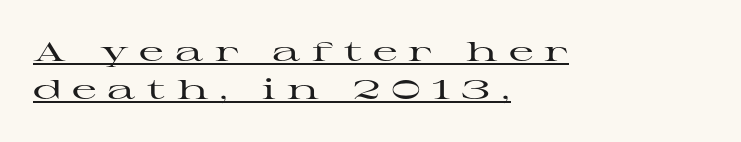
Alignment: flush left. Tracking here is generous; glyphs stand well apart from one another. In terms of posture, this sample is upright. Vertically, the passage feels balanced, rows spaced as you'd expect. A typographer would call this underscored text.
